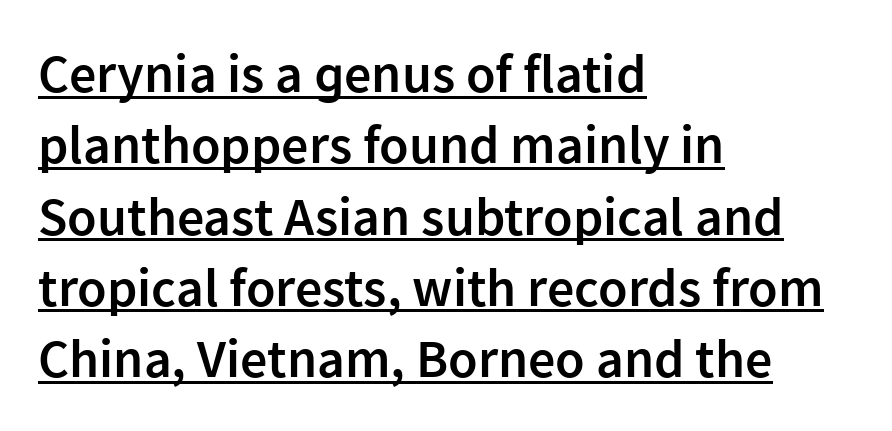
You could call the tracking neutral — neither tight nor loose. You can tell from the bare stems that sans-serif type was used. Do the letters lean? They stand straight. Does the copy run flush right? No — it runs flush left.
